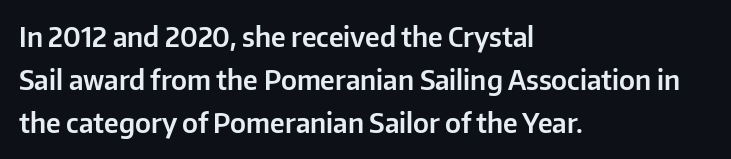
Anything drawn beneath the words? Only blank space. In terms of letterspacing, this is plain default setting. No italicization has been applied; the sample stays upright. The block of text has a typical density, with ordinary space between rows. Horizontal alignment here is leftward, the default for most running prose.
